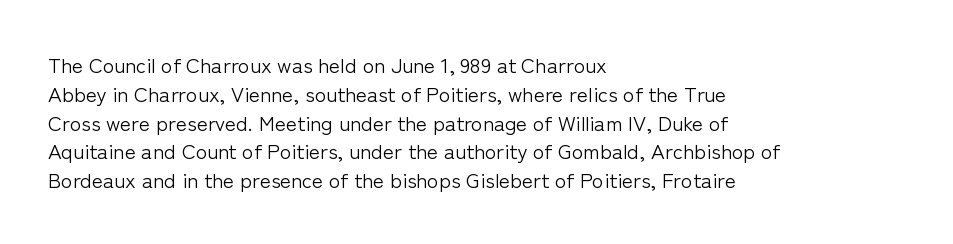
The image shows 21 px text type, upright; set left-aligned, normal line spacing (1.37x), normal letter spacing, not underlined.
